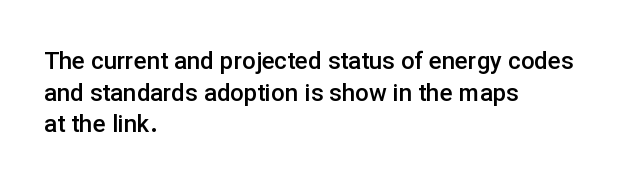
Q: Is the text bold? A: Semi-bold.
Q: Is the text italic (slanted)? A: No, it is upright.
Q: Is the text underlined? A: No.
Q: How is the paragraph aligned? A: Left-aligned.
Q: Is the spacing between letters normal or unusually wide? A: Normal.
Q: Is the spacing between lines tight, normal or loose? A: Normal.
